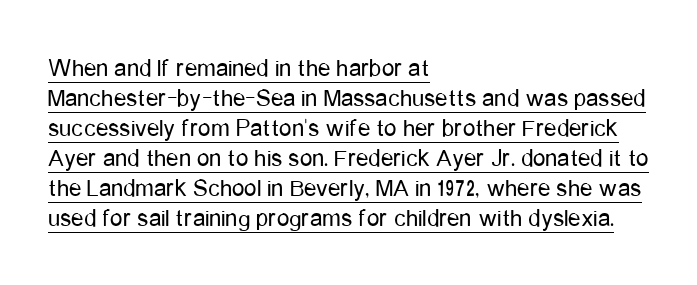
The image shows 25 px text type, upright; set left-aligned, line spacing 1.2x, normal letter spacing, underlined.
